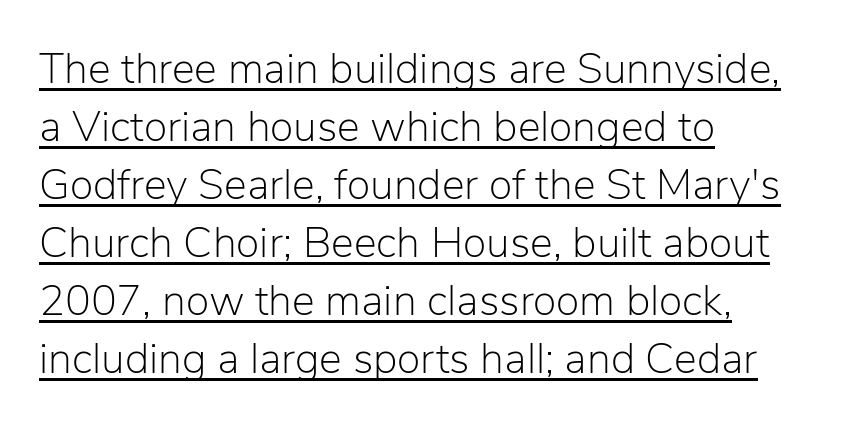
{"serif": "no", "italic": "no", "bold": "no", "weight": "light", "width": "normal", "stroke_contrast": "low", "x_height": "medium", "monospaced": "no", "underline": "yes", "align": "left", "line_spacing": "normal", "line_spacing_ratio": 1.35, "letter_spacing": "normal", "letter_spacing_em": 0.0, "glyph_px": 43}
